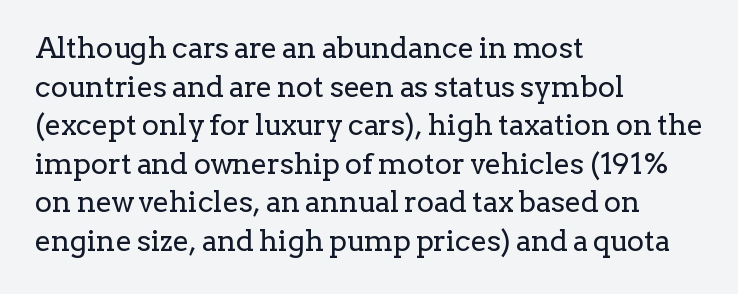
The image shows 29 px regular-weight serif type, upright; set left-aligned, normal line spacing (1.33x), normal letter spacing, not underlined; low stroke contrast and a medium x-height.
